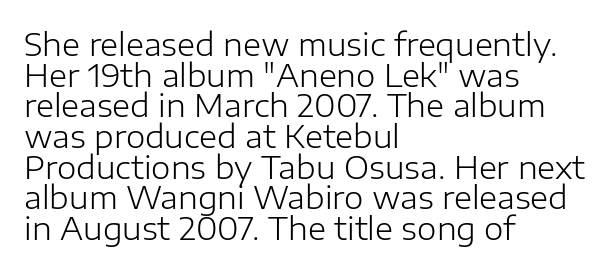
{"serif": "no", "italic": "no", "bold": "no", "weight": "light", "width": "normal", "stroke_contrast": "low", "x_height": "medium", "monospaced": "no", "underline": "no", "align": "left", "line_spacing": "tight", "line_spacing_ratio": 0.99, "letter_spacing": "normal", "letter_spacing_em": 0.0, "glyph_px": 31}
